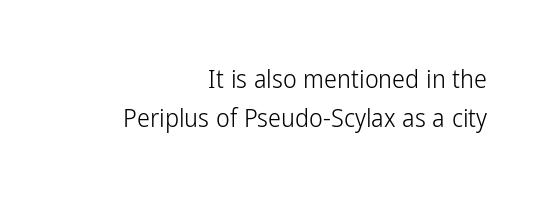
The image shows 26 px text type, upright; set right-aligned, normal line spacing (1.5x), normal letter spacing, not underlined.
